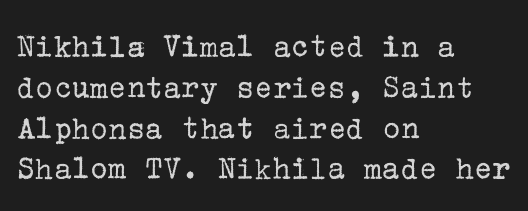
Stroke terminals: seriffed. Descender tails drop into unmarked territory. Short and long lines alike share a common starting point at left. Heft: none added — not bold. Default kerning and tracking; the words read as compact shapes. You can tell it's not italic because the verticals are truly vertical.
